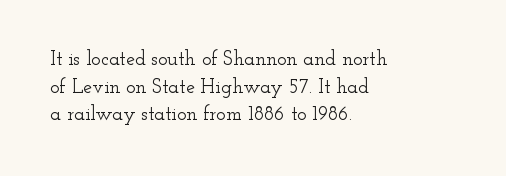
The block of text has a typical density, with ordinary space between rows. The letters stand straight up with perfectly vertical stems. Line starts are locked; line ends wander. Between one letter and the next there's only the usual sliver of space. Type without underlining.
